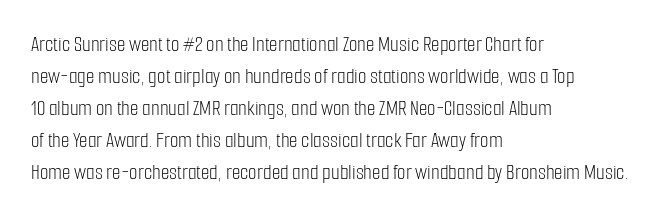
The image shows 22 px text type, upright; set left-aligned, normal line spacing (1.46x), normal letter spacing, not underlined.
